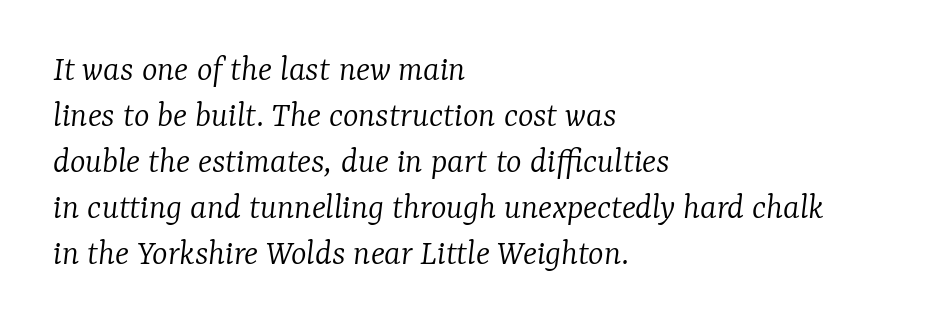
The image shows 37 px light serif type, italic (leaning right); set left-aligned, line spacing 1.24x, normal letter spacing, not underlined; low stroke contrast and a medium x-height.
